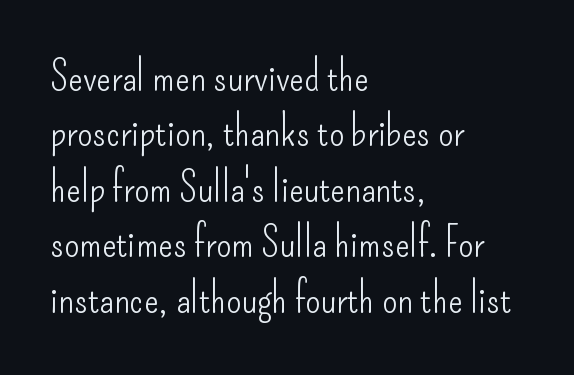
Q: Is the text bold? A: No.
Q: Is the text italic (slanted)? A: No, it is upright.
Q: Is the typeface a serif or a sans-serif typeface? A: Sans-serif.
Q: Is the text underlined? A: No.
Q: How is the paragraph aligned? A: Left-aligned.
Q: Is the spacing between letters normal or unusually wide? A: Normal.
Q: Is the spacing between lines tight, normal or loose? A: Normal.
Q: Width (condensed, normal, or wide)? A: Condensed.
Q: Stroke contrast? A: Low.
Q: x-height? A: Small.
Q: Monospaced? A: No.
